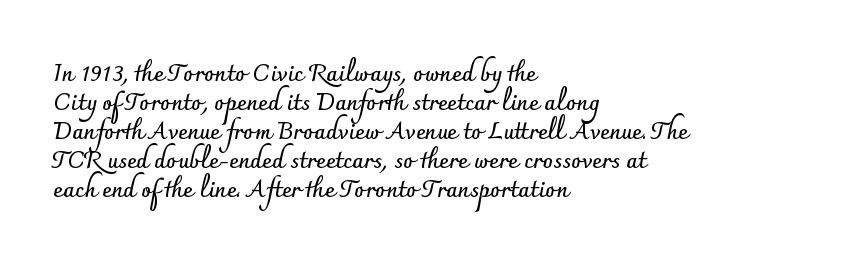
What weight is shown? A full bold with thick strokes. How would I describe the line gaps? Plain and ordinary. Each line starts at the same left margin while the right side varies.
